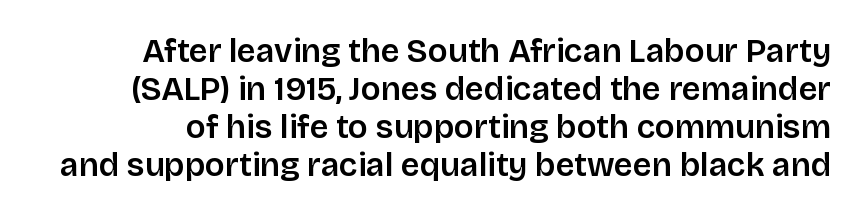
Is the type bold? Partly — it's a semibold, heavier than regular but not fully bold. Does extra space separate the letters? No, they use regular spacing. The type family on display is of the sans-serif kind. One glance says dense: line gaps are narrower than usual. Nope, not italic — everything's standing straight. This sample has the flowing, uneven cadence of proportional lettering.
